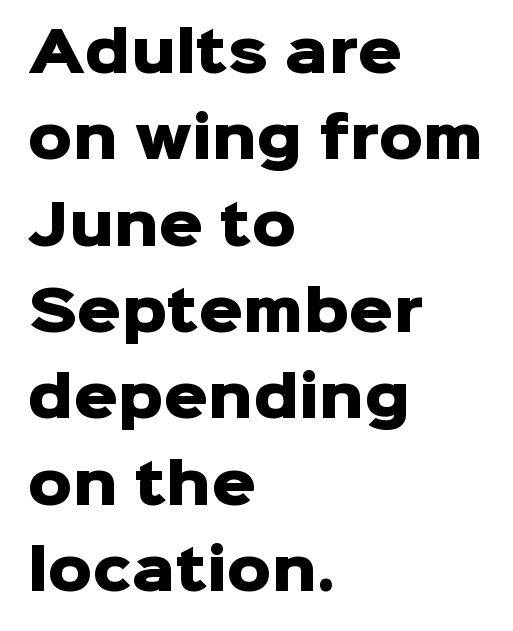
{"serif": "no", "italic": "no", "bold": "yes", "weight": "heavy", "width": "normal", "stroke_contrast": "low", "x_height": "medium", "monospaced": "no", "underline": "no", "align": "left", "line_spacing": "normal", "line_spacing_ratio": 1.57, "letter_spacing": "normal", "letter_spacing_em": 0.0, "glyph_px": 55}
